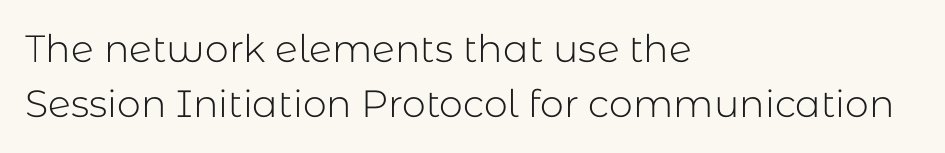
Character widths vary here, with narrow letters taking less room than wide ones. A light-to-regular cut is what we see here. Classification — sans serif. A typesetter would mark this as roman, not italic. The lines are quadded left. Underlining? Definitely not there.
